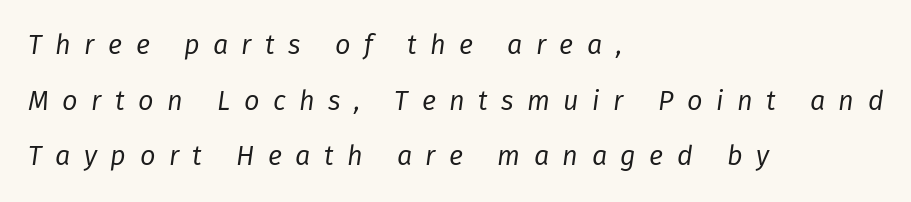
{"italic": "yes", "lean": "right", "slant_degrees": 8, "bold": "no", "underline": "no", "align": "left", "line_spacing": "loose", "line_spacing_ratio": 2.06, "letter_spacing": "wide", "letter_spacing_em": 0.5, "glyph_px": 27}
